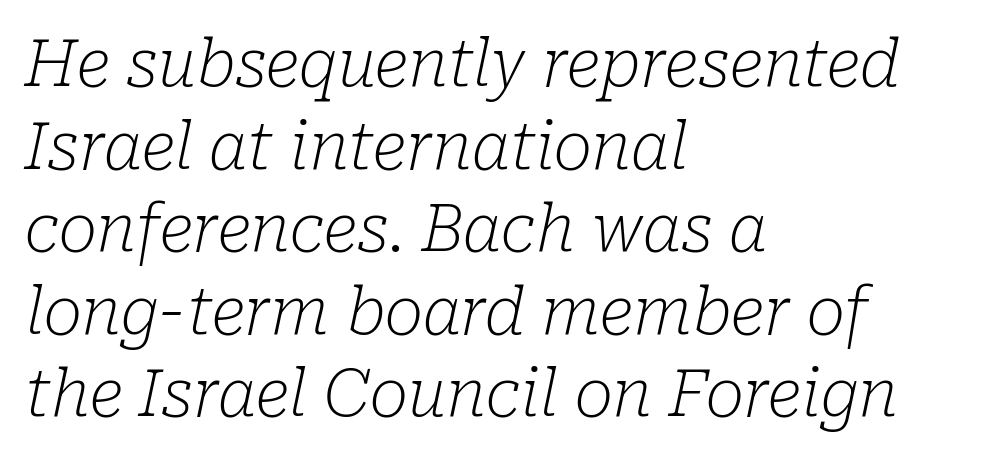
{"serif": "yes", "italic": "yes", "lean": "right", "slant_degrees": 10, "bold": "no", "weight": "light", "width": "normal", "stroke_contrast": "low", "x_height": "medium", "monospaced": "no", "underline": "no", "align": "left", "line_spacing": "normal", "line_spacing_ratio": 1.27, "letter_spacing": "normal", "letter_spacing_em": 0.0, "glyph_px": 65}
